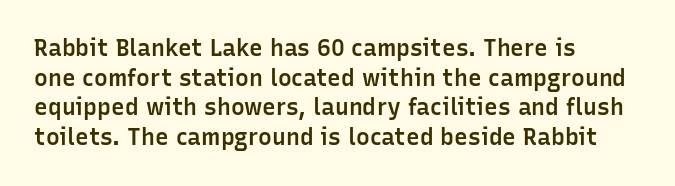
Stroke thickness is moderately raised; the sample reads as semibold. Vertical strokes here are truly vertical. The area under the type is left untouched. Summary of vertical rhythm: regular, with standard interline spacing.
